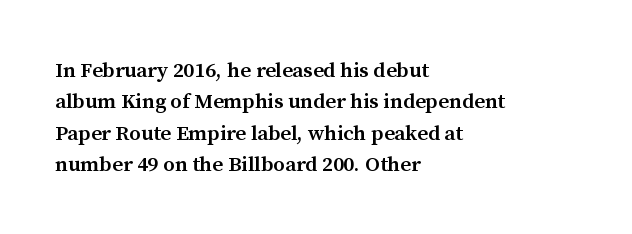
Emphasis by weight is partial: semibold. A typesetter would call this leading conventional body-copy spacing. The rendering keeps characters at their native spacing. This is roman type, the default non-slanted kind. Compared with a centered layout, this one pins lines to the left instead.
